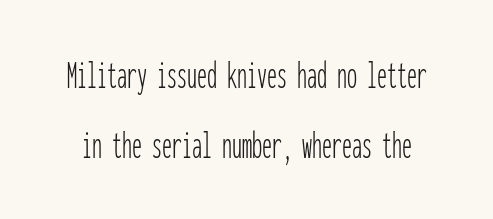
{"serif": "no", "italic": "no", "bold": "no", "weight": "thin", "width": "condensed", "stroke_contrast": "low", "x_height": "medium", "monospaced": "yes", "underline": "no", "line_spacing_ratio": 1.74, "letter_spacing": "normal", "letter_spacing_em": 0.0, "glyph_px": 40}
